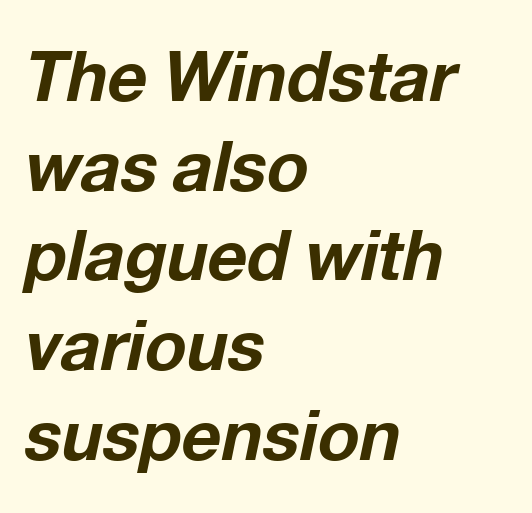
The space between consecutive lines is moderate. In terms of weight, the rendering is a true, heavy bold. Think of a printed novel: that variable character pitch is what you see here. Clear beneath every line of the passage. These lines stack with their left ends in a neat column. Tracking here is standard; glyphs follow each other at the usual distance.
